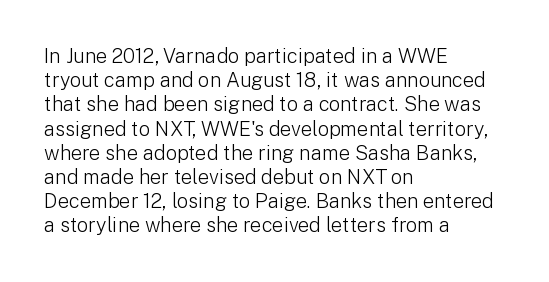
Tall strokes in this sample are plumb rather than angled. Decoration check: the copy has no underline. Words appear dense and cohesive because spacing is normal. The typesetter chose a ragged-right arrangement here.
